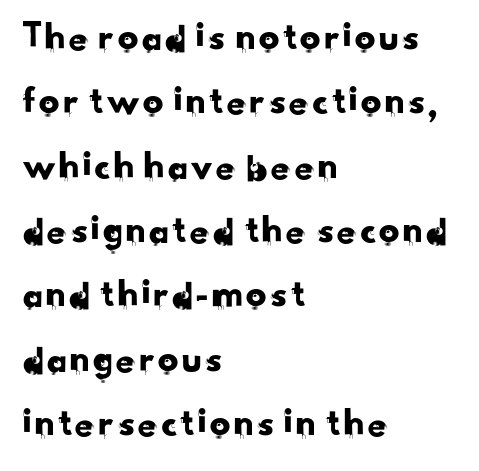
The image shows 41 px sans-serif type; set left-aligned, normal line spacing (1.57x), normal letter spacing, not underlined; low stroke contrast and a small x-height.
